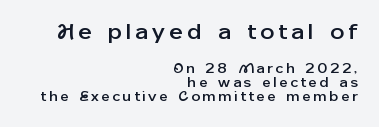
{"italic": "no", "underline": "no", "align": "right", "line_spacing": "tight", "line_spacing_ratio": 1.01, "letter_spacing": "wide", "letter_spacing_em": 0.21, "larger_block": "first", "size_ratio": 1.57, "glyph_px": 22}
